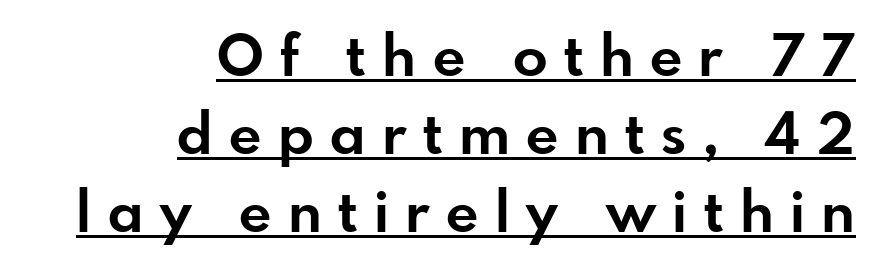
A continuous stroke trails under the words, as in a hyperlink. In terms of leading, this rendering sits right in the middle. These lines are rendered in a variable-pitch font. Is the letter spacing exaggerated? Yes — the characters are pushed far apart. The rendering anchors every line to the right-hand side.
